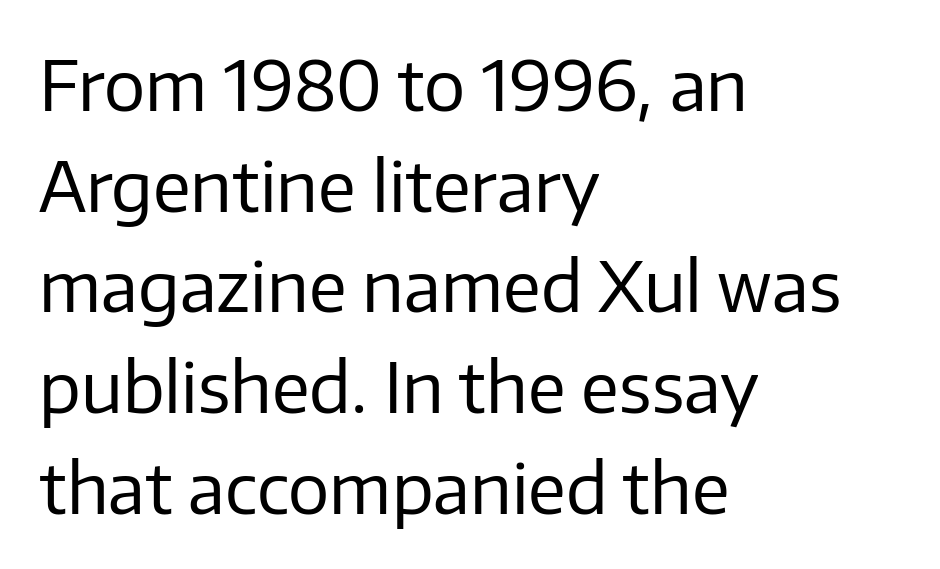
The image shows 69 px regular-weight sans-serif type, upright; set left-aligned, normal line spacing (1.46x), normal letter spacing, not underlined; low stroke contrast and a medium x-height.
